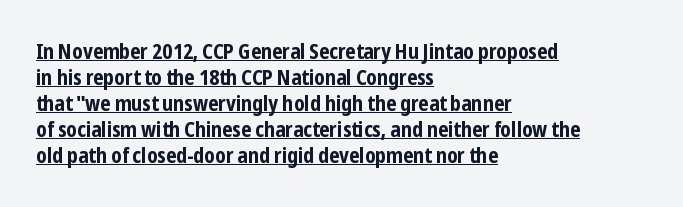
Q: Is the text bold? A: Yes.
Q: Is the text italic (slanted)? A: No, it is upright.
Q: Is the text underlined? A: Yes.
Q: How is the paragraph aligned? A: Left-aligned.
Q: Is the spacing between letters normal or unusually wide? A: Normal.
